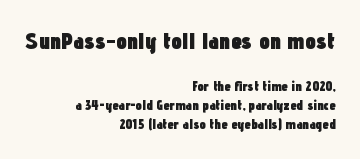
Q: Is the text bold? A: Yes.
Q: Is the text italic (slanted)? A: No, it is upright.
Q: Is the text underlined? A: No.
Q: How is the paragraph aligned? A: Right-aligned.
Q: Is the spacing between letters normal or unusually wide? A: Normal.
Q: Is the spacing between lines tight, normal or loose? A: Normal.
Q: Which block of text is set in a larger size, the first (top) or the second (bottom)? A: The first (top) one.
